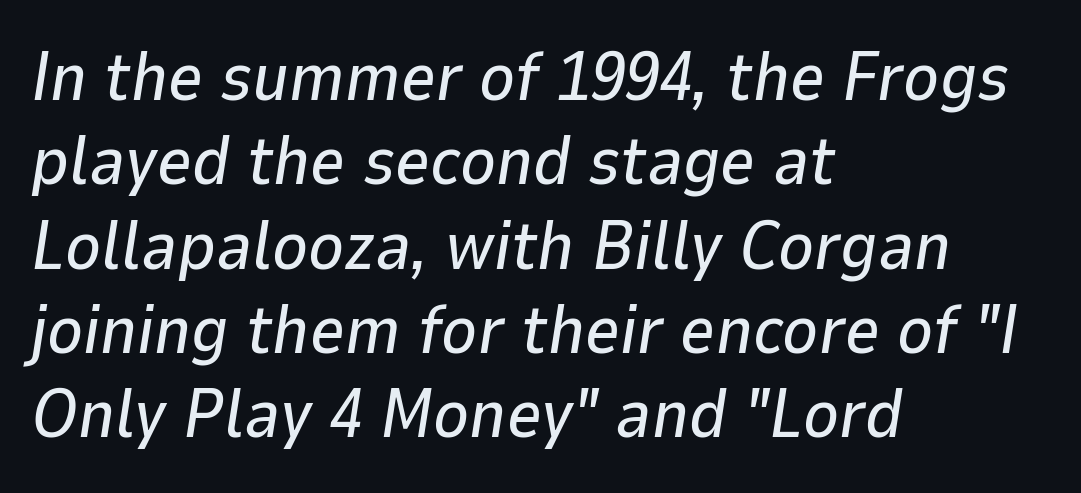
Q: Is the text italic (slanted)? A: Yes, it leans right by about 9 degrees.
Q: Is the text underlined? A: No.
Q: How is the paragraph aligned? A: Left-aligned.
Q: Is the spacing between letters normal or unusually wide? A: Normal.
Q: Width (condensed, normal, or wide)? A: Normal.
Q: Stroke contrast? A: Low.
Q: x-height? A: Medium.
Q: Monospaced? A: No.
